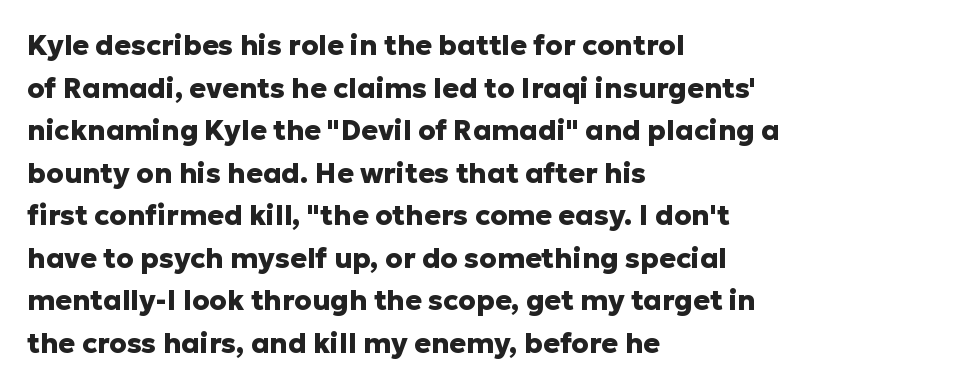
{"serif": "no", "italic": "no", "bold": "yes", "weight": "heavy", "width": "normal", "stroke_contrast": "low", "x_height": "medium", "monospaced": "no", "underline": "no", "align": "left", "line_spacing": "normal", "line_spacing_ratio": 1.52, "letter_spacing": "normal", "letter_spacing_em": 0.0, "glyph_px": 28}
